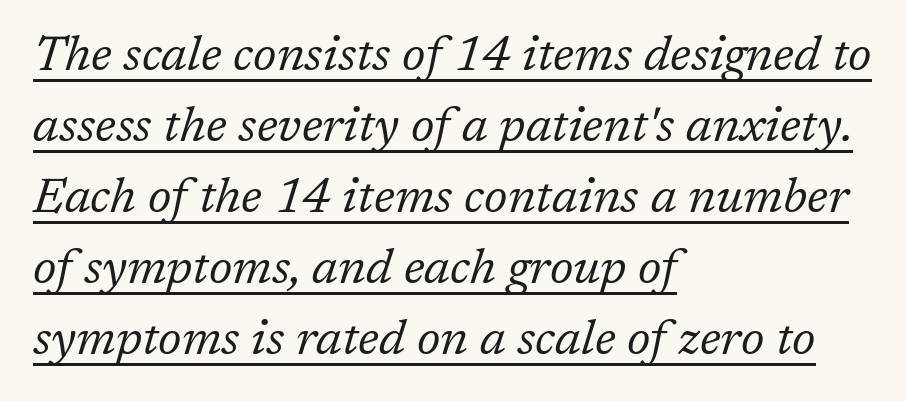
The image shows 49 px regular-weight serif type, italic (leaning right); set left-aligned, normal line spacing (1.45x), normal letter spacing, underlined; low stroke contrast and a medium x-height.
